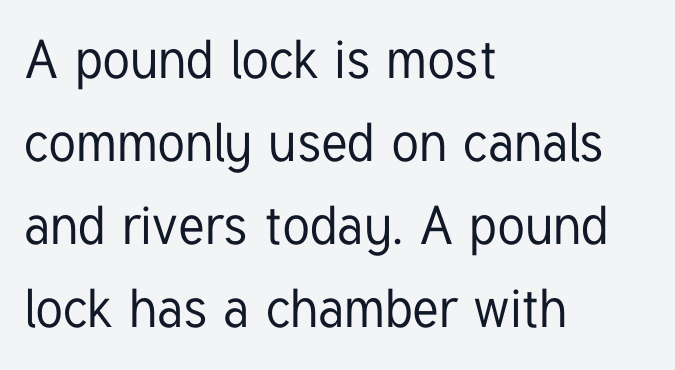
The image shows 54 px condensed sans-serif type, upright; set left-aligned, normal line spacing (1.54x), normal letter spacing, not underlined; low stroke contrast and a medium x-height.
